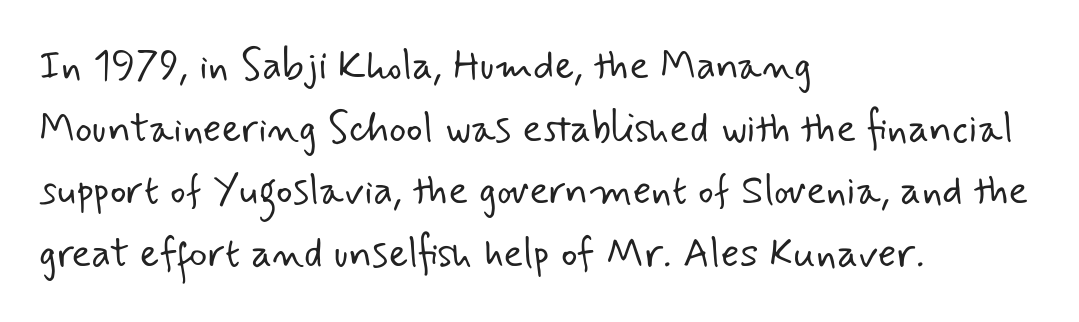
{"serif": "no", "bold": "no", "weight": "light", "width": "normal", "stroke_contrast": "low", "x_height": "small", "monospaced": "no", "underline": "no", "align": "left", "line_spacing": "normal", "line_spacing_ratio": 1.53, "letter_spacing": "normal", "letter_spacing_em": 0.0, "glyph_px": 41}
